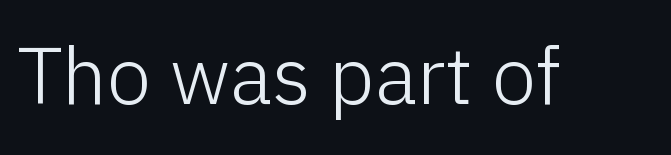
{"serif": "no", "italic": "no", "bold": "no", "weight": "light", "width": "normal", "stroke_contrast": "low", "x_height": "medium", "monospaced": "no", "underline": "no", "letter_spacing": "normal", "letter_spacing_em": 0.0, "glyph_px": 80}
